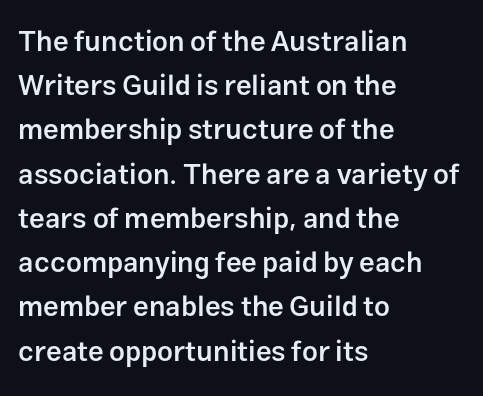
The image shows 28 px semibold sans-serif type, upright; set left-aligned, normal line spacing (1.58x), normal letter spacing, not underlined; low stroke contrast and a medium x-height.
